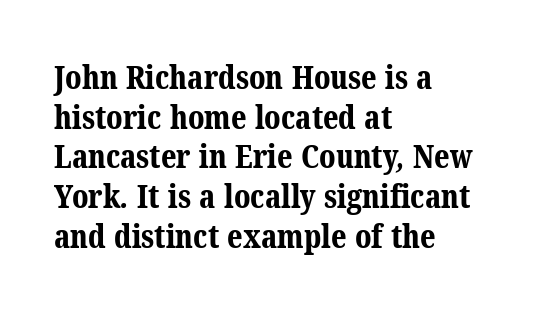
Q: Is the text bold? A: Yes.
Q: Is the typeface a serif or a sans-serif typeface? A: Serif.
Q: Is the text underlined? A: No.
Q: How is the paragraph aligned? A: Left-aligned.
Q: Is the spacing between letters normal or unusually wide? A: Normal.
Q: Width (condensed, normal, or wide)? A: Normal.
Q: Stroke contrast? A: Medium.
Q: x-height? A: Medium.
Q: Monospaced? A: No.
